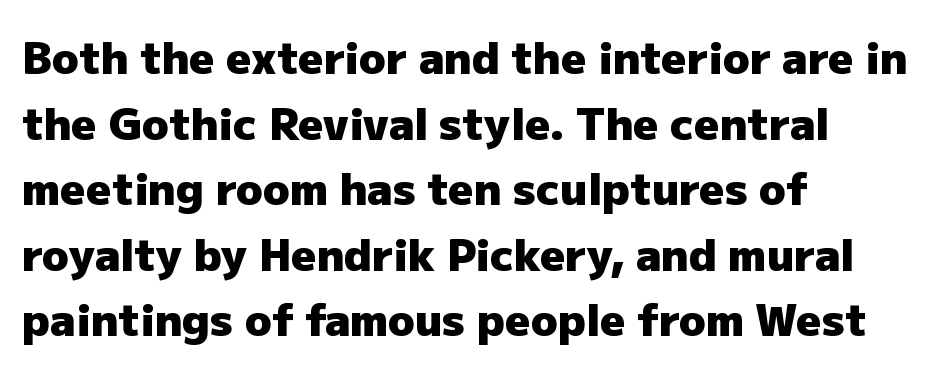
The font's upright variant was chosen for this text. Honestly, the letter spacing is just normal — you wouldn't notice it. The characters display no serif detailing; their extremities are plain. Here the designer chose a conventional face with non-uniform glyph widths.
